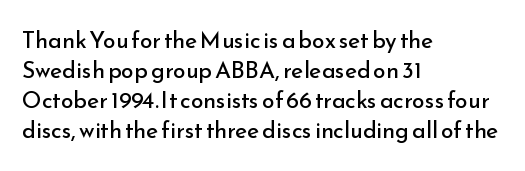
Teacher's note: observe the even left margin — that is flush-left alignment. Does extra space separate the letters? No, they use regular spacing. In terms of posture, this sample is upright. The glyphs are unaccompanied by any horizontal stroke below them. The lines sit at an ordinary, default distance from one another.
